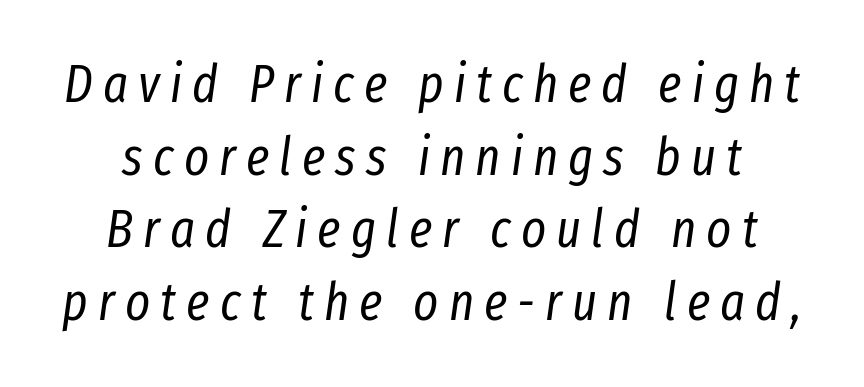
Unmarked baselines from the first word to the last. The rendering uses a moderate line-height, typical for paragraphs. The passage shown is not bold in any degree. The axis of the letterforms is tilted away from vertical.
